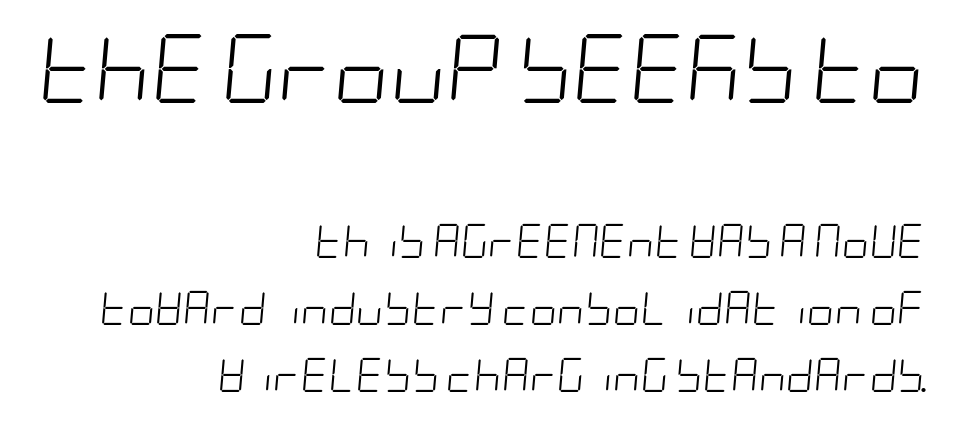
{"italic": "yes", "lean": "right", "slant_degrees": 5, "bold": "no", "weight": "light", "width": "condensed", "stroke_contrast": "low", "x_height": "large", "underline": "no", "align": "right", "line_spacing": "loose", "line_spacing_ratio": 1.96, "letter_spacing": "normal", "letter_spacing_em": 0.0, "larger_block": "first", "size_ratio": 2.03, "glyph_px": 69}
